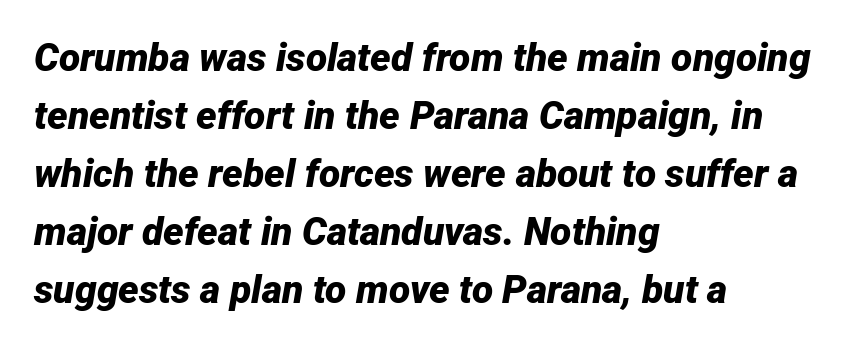
Default kerning and tracking; the words read as compact shapes. Descender tails drop into unmarked territory. Italic? Definitely — the glyphs are oblique. These lines are rendered in a variable-pitch font. The passage shown stacks its lines at a standard gap.
